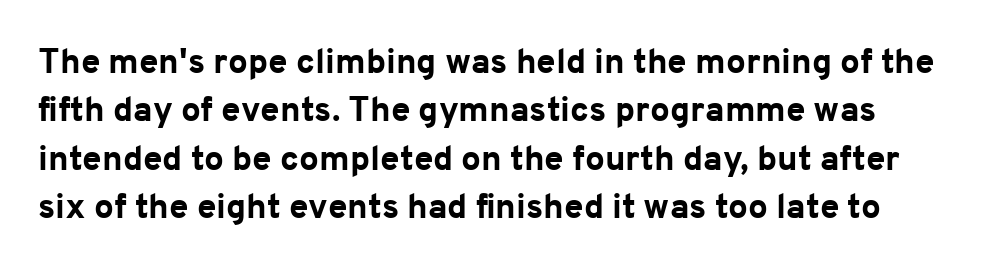
{"serif": "no", "italic": "no", "bold": "yes", "weight": "bold", "width": "normal", "stroke_contrast": "low", "x_height": "medium", "monospaced": "no", "underline": "no", "line_spacing": "normal", "line_spacing_ratio": 1.38, "letter_spacing": "normal", "letter_spacing_em": 0.0, "glyph_px": 35}
